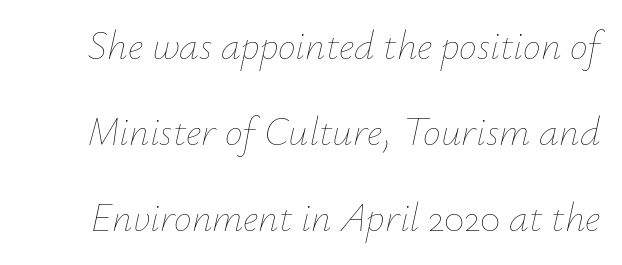
Q: Is the text bold? A: No.
Q: Is the text italic (slanted)? A: Yes, it leans right by about 12 degrees.
Q: Is the text underlined? A: No.
Q: Is the spacing between letters normal or unusually wide? A: Normal.
Q: Is the spacing between lines tight, normal or loose? A: Loose.
Q: Width (condensed, normal, or wide)? A: Normal.
Q: Stroke contrast? A: Low.
Q: x-height? A: Small.
Q: Monospaced? A: No.
